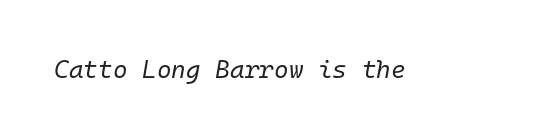
The image shows 25 px text type, italic (leaning right); set normal letter spacing, not underlined.
